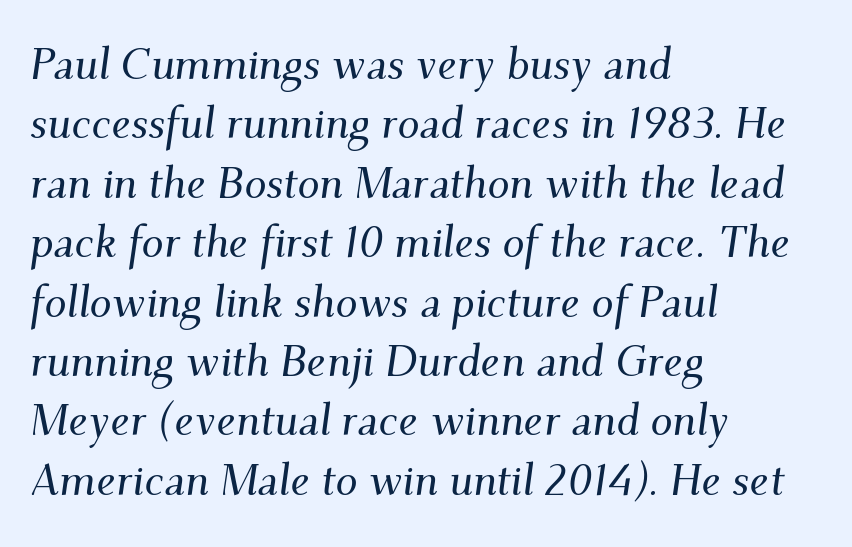
Q: Is the text italic (slanted)? A: Yes, it leans right by about 9 degrees.
Q: Is the typeface a serif or a sans-serif typeface? A: Serif.
Q: Is the text underlined? A: No.
Q: How is the paragraph aligned? A: Left-aligned.
Q: Is the spacing between letters normal or unusually wide? A: Normal.
Q: Is the spacing between lines tight, normal or loose? A: Normal.
Q: Width (condensed, normal, or wide)? A: Normal.
Q: Stroke contrast? A: Medium.
Q: x-height? A: Small.
Q: Monospaced? A: No.
